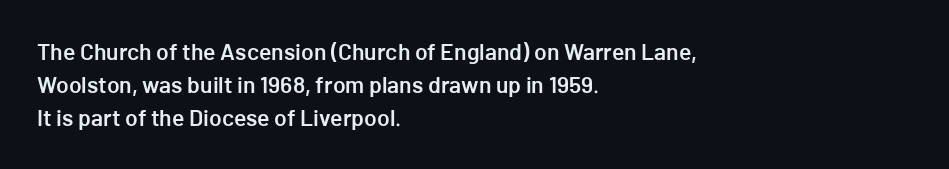
{"italic": "no", "bold": "semi", "underline": "no", "align": "left", "line_spacing": "normal", "line_spacing_ratio": 1.44, "letter_spacing": "normal", "letter_spacing_em": 0.0, "glyph_px": 23}
